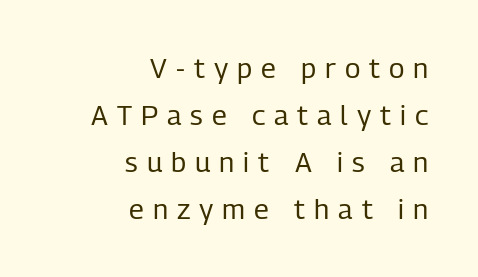
Q: Is the text bold? A: No.
Q: Is the text italic (slanted)? A: No, it is upright.
Q: Is the typeface a serif or a sans-serif typeface? A: Sans-serif.
Q: Is the text underlined? A: No.
Q: How is the paragraph aligned? A: Right-aligned.
Q: Is the spacing between letters normal or unusually wide? A: Unusually wide.
Q: Is the spacing between lines tight, normal or loose? A: Normal.
Q: Width (condensed, normal, or wide)? A: Condensed.
Q: Stroke contrast? A: Low.
Q: x-height? A: Medium.
Q: Monospaced? A: No.
